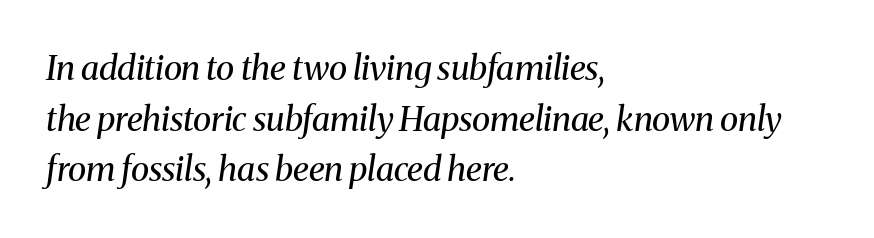
The image shows 34 px regular-weight serif type, italic (leaning right); set left-aligned, normal line spacing (1.49x), normal letter spacing, not underlined; medium stroke contrast and a medium x-height.
